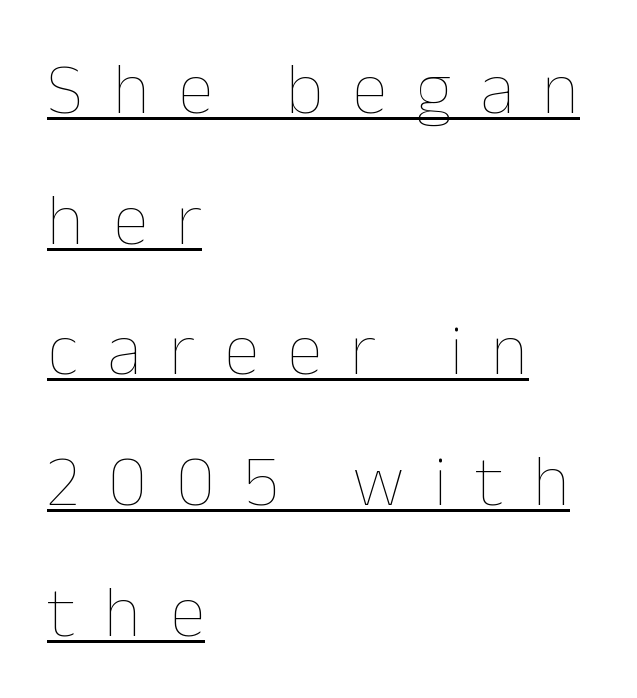
Tall strokes in this sample are plumb rather than angled. Glance below the letters and you will spot a drawn line. A typesetter would call this proportional, since set widths differ per character. This is not heavy type; no bold has been used. Horizontally, the lines are justified to the leading edge only.
